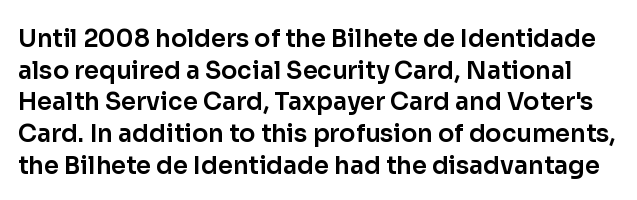
The image shows 24 px text type, upright; set normal line spacing (1.32x), normal letter spacing, not underlined.
